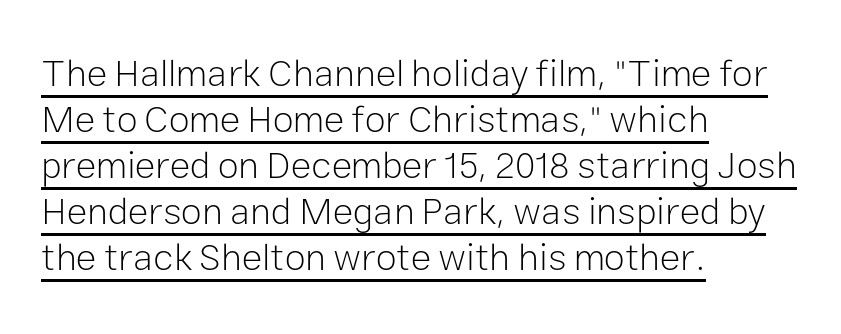
Letterform terminals end flat and unadorned throughout the passage. Characters remain perfectly vertical along every line. This is underlined copy, the kind a proofreader might mark for attention. Alignment: flush left. Look at the tracking — it's just the regular setting, nothing added.
